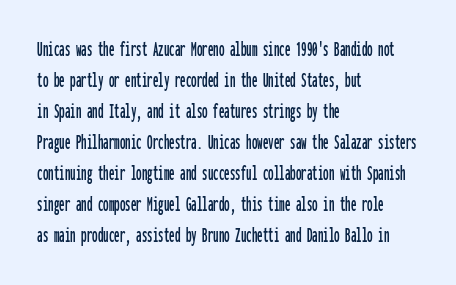
Q: Is the text italic (slanted)? A: No, it is upright.
Q: Is the text underlined? A: No.
Q: How is the paragraph aligned? A: Left-aligned.
Q: Is the spacing between letters normal or unusually wide? A: Normal.
Q: Is the spacing between lines tight, normal or loose? A: Normal.
